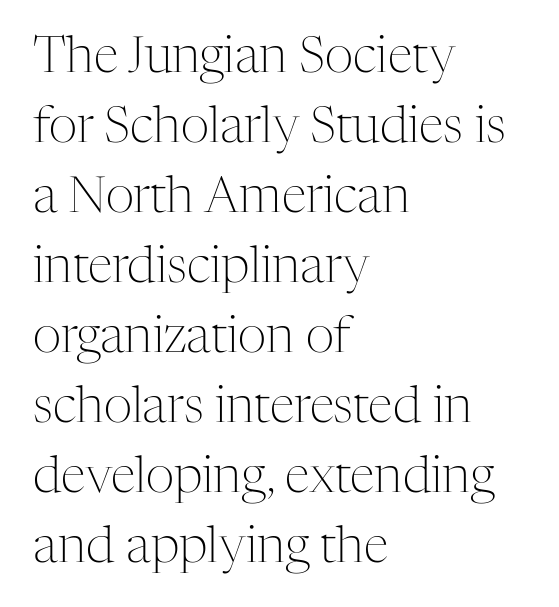
The image shows 50 px light serif type, upright; set left-aligned, normal line spacing (1.4x), normal letter spacing, not underlined; medium stroke contrast and a medium x-height.
